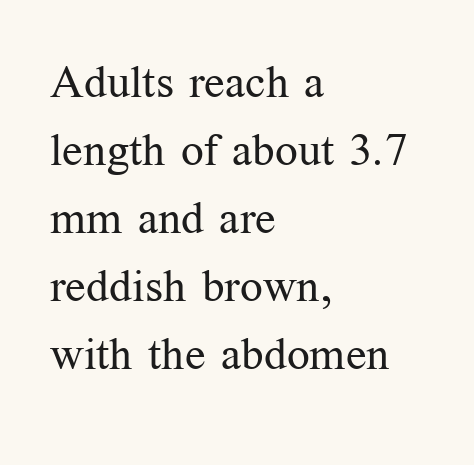
The rendering uses natural spacing where letterforms have individual widths. The words here are not underlined. The rendering anchors every line to the left-hand side. Vertical spacing — default. Every character sits straight up, as roman type does. This is serif lettering, the kind often seen in printed books.
